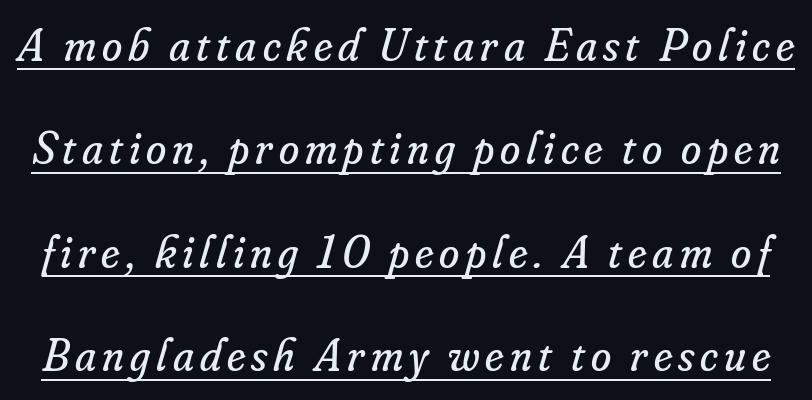
Q: Is the text bold? A: No.
Q: Is the text italic (slanted)? A: Yes, it leans right by about 16 degrees.
Q: Is the typeface a serif or a sans-serif typeface? A: Serif.
Q: Is the text underlined? A: Yes.
Q: Is the spacing between lines tight, normal or loose? A: Loose.
Q: Width (condensed, normal, or wide)? A: Normal.
Q: Stroke contrast? A: Low.
Q: x-height? A: Small.
Q: Monospaced? A: No.
